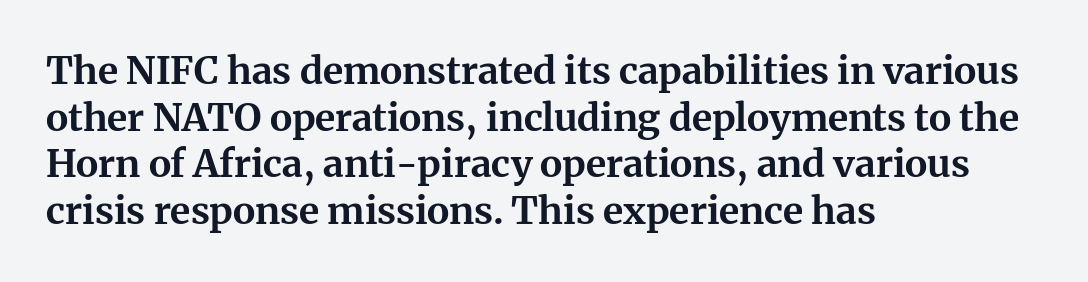
{"serif": "yes", "italic": "no", "bold": "yes", "weight": "bold", "width": "normal", "stroke_contrast": "medium", "x_height": "medium", "monospaced": "no", "underline": "no", "align": "left", "line_spacing_ratio": 1.23, "letter_spacing": "normal", "letter_spacing_em": 0.0, "glyph_px": 38}
